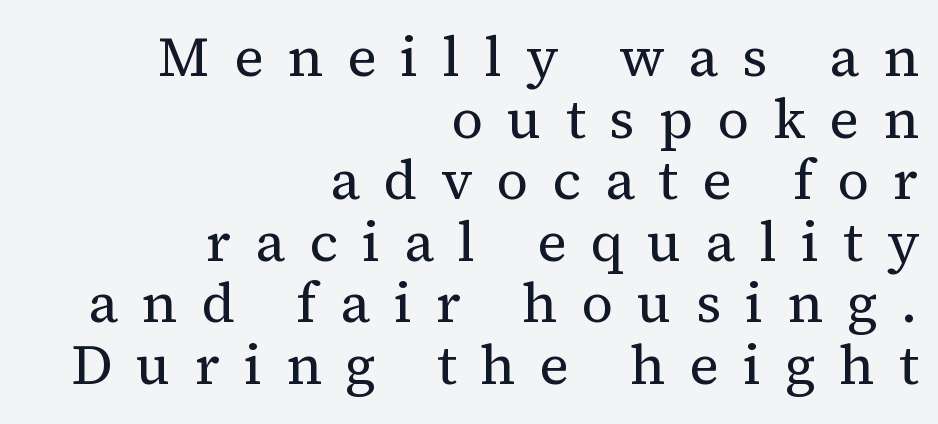
{"serif": "yes", "italic": "no", "bold": "no", "weight": "regular", "width": "normal", "stroke_contrast": "medium", "x_height": "medium", "monospaced": "no", "underline": "no", "align": "right", "line_spacing": "tight", "line_spacing_ratio": 1.1, "letter_spacing": "wide", "letter_spacing_em": 0.43, "glyph_px": 56}
